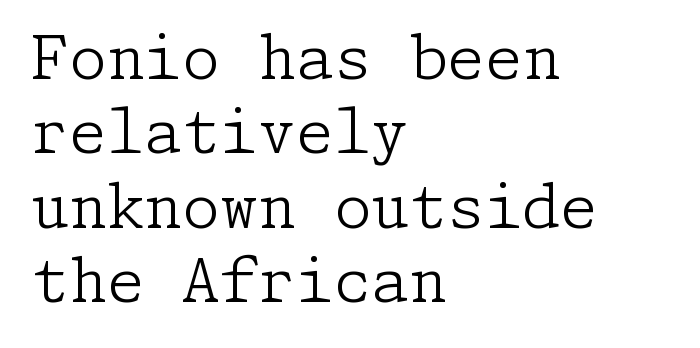
Students, note that the glyphs here touch the page at normal intervals. Does the type have serifs? Yes, each stem ends in a small foot. Leftover space on each line is placed entirely after the last word. Designer's note — italics off, roman on. Has an underline been added? It has not.
